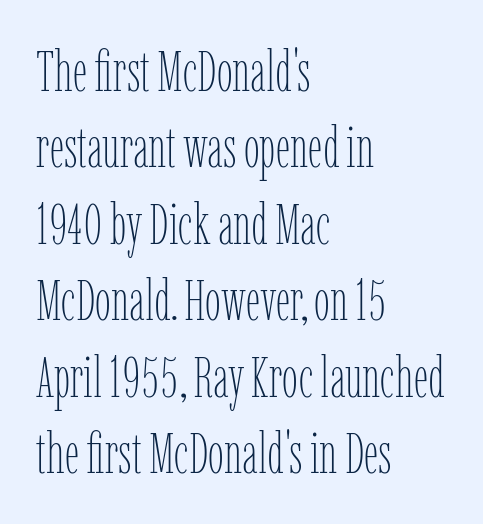
Which margin do the lines hug? The left one — the right edge is uneven. In terms of posture, this sample is upright. Observe the ordinary spacing: letters are neighbours, not strangers. Counters stay open thanks to moderate or lighter strokes. Varying glyph widths throughout — classic text-font behaviour. This block has exactly the height ordinary leading produces.
